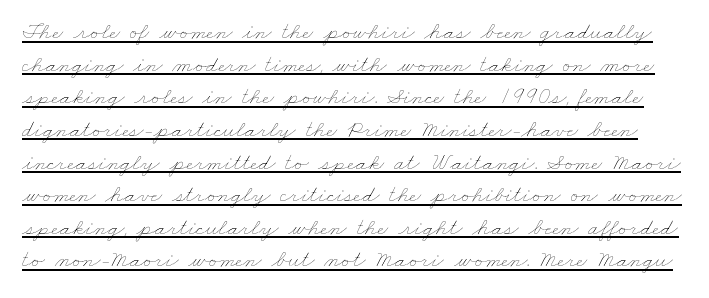
The image shows 24 px text type; set normal line spacing (1.36x), normal letter spacing, underlined.
